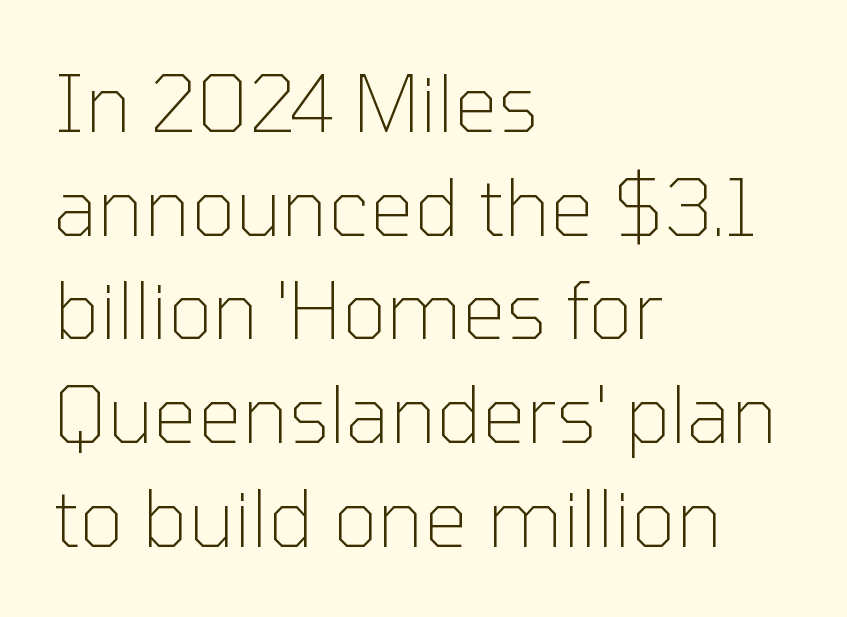
{"serif": "no", "italic": "no", "bold": "no", "weight": "thin", "width": "normal", "stroke_contrast": "low", "x_height": "medium", "monospaced": "no", "underline": "no", "align": "left", "line_spacing": "normal", "line_spacing_ratio": 1.33, "letter_spacing": "normal", "letter_spacing_em": 0.0, "glyph_px": 78}
